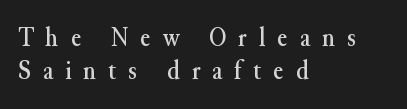
Q: Is the text italic (slanted)? A: No, it is upright.
Q: Is the text underlined? A: No.
Q: How is the paragraph aligned? A: Left-aligned.
Q: Is the spacing between letters normal or unusually wide? A: Unusually wide.
